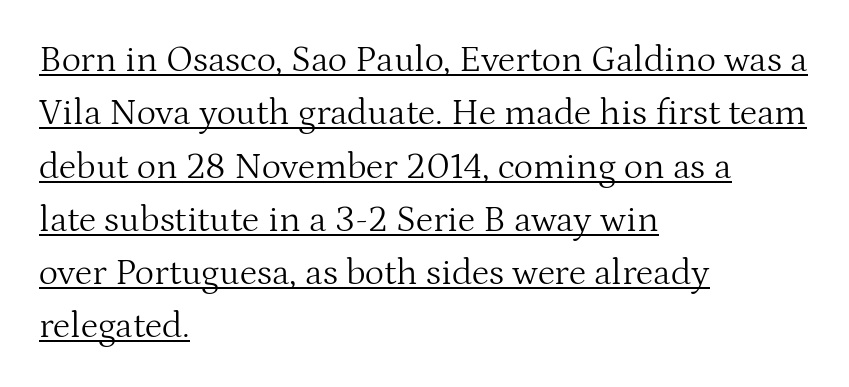
The image shows 37 px light serif type, upright; set left-aligned, normal line spacing (1.44x), normal letter spacing, underlined; medium stroke contrast and a medium x-height.
